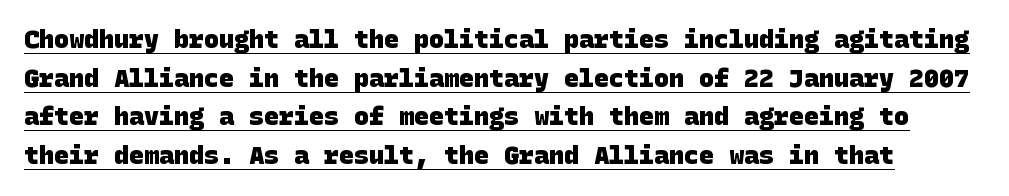
{"bold": "yes", "underline": "yes", "line_spacing": "normal", "line_spacing_ratio": 1.55, "letter_spacing": "normal", "letter_spacing_em": 0.0, "glyph_px": 25}
